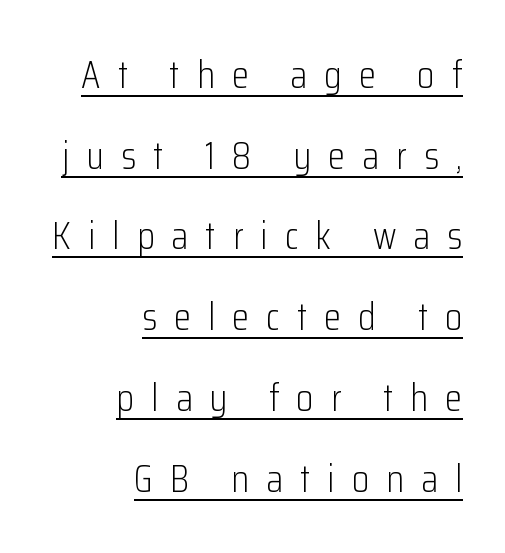
{"serif": "no", "italic": "no", "bold": "no", "weight": "light", "width": "condensed", "stroke_contrast": "low", "x_height": "medium", "monospaced": "no", "underline": "yes", "align": "right", "line_spacing": "loose", "line_spacing_ratio": 2.07, "letter_spacing": "wide", "letter_spacing_em": 0.44, "glyph_px": 39}
